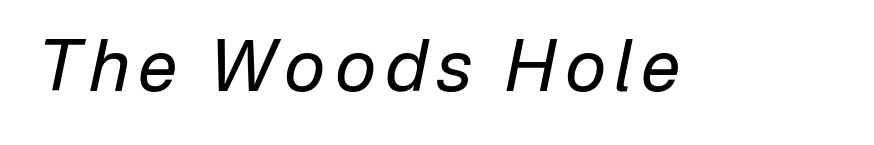
{"italic": "yes", "lean": "right", "slant_degrees": 12, "bold": "no", "weight": "regular", "width": "normal", "stroke_contrast": "low", "x_height": "medium", "monospaced": "no", "underline": "no", "glyph_px": 70}
